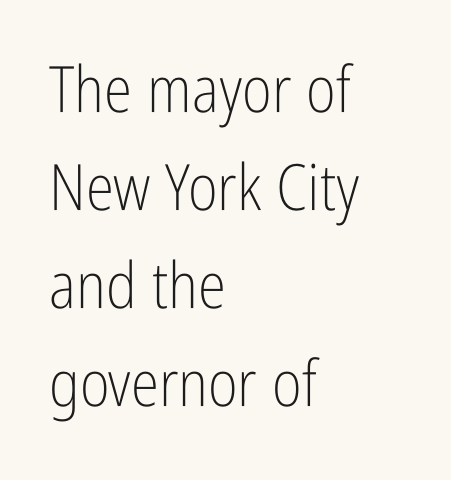
Q: Is the text bold? A: No.
Q: Is the text italic (slanted)? A: No, it is upright.
Q: Is the typeface a serif or a sans-serif typeface? A: Sans-serif.
Q: Is the text underlined? A: No.
Q: How is the paragraph aligned? A: Left-aligned.
Q: Is the spacing between letters normal or unusually wide? A: Normal.
Q: Is the spacing between lines tight, normal or loose? A: Normal.
Q: Width (condensed, normal, or wide)? A: Condensed.
Q: Stroke contrast? A: Low.
Q: x-height? A: Medium.
Q: Monospaced? A: No.
